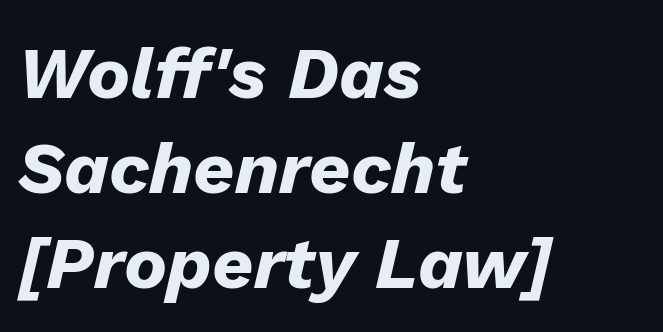
Q: Is the text bold? A: Yes.
Q: Is the text italic (slanted)? A: Yes, it leans right by about 13 degrees.
Q: Is the text underlined? A: No.
Q: How is the paragraph aligned? A: Left-aligned.
Q: Is the spacing between letters normal or unusually wide? A: Normal.
Q: Is the spacing between lines tight, normal or loose? A: Normal.
Q: Width (condensed, normal, or wide)? A: Normal.
Q: Stroke contrast? A: Low.
Q: x-height? A: Medium.
Q: Monospaced? A: No.
